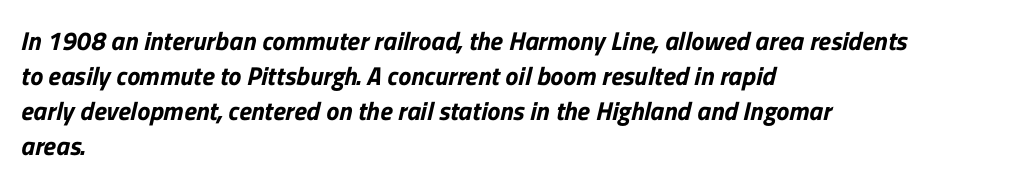
Glance below the letters and you will spot only blank space. A typesetter would call this leading conventional body-copy spacing. Nothing unusual about the tracking: characters are spaced as the font intends. The text block is weighted toward the left margin, trailing off unevenly rightward.
